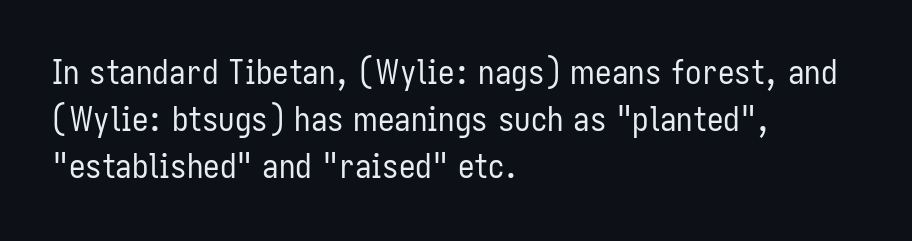
The image shows 33 px regular-weight, condensed sans-serif type, upright; set left-aligned, normal line spacing (1.43x), normal letter spacing, not underlined; low stroke contrast and a medium x-height.
